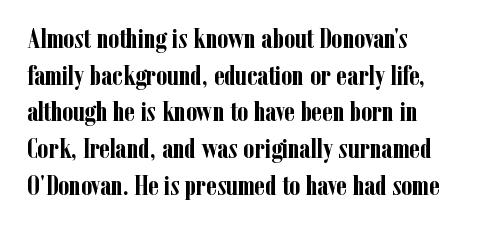
Every row of glyphs begins at an identical x-position on the left. A full-strength bold gives these letters their thick strokes. No italicization has been applied; the sample stays upright. Is the letter spacing exaggerated? No — it looks like the ordinary default.
